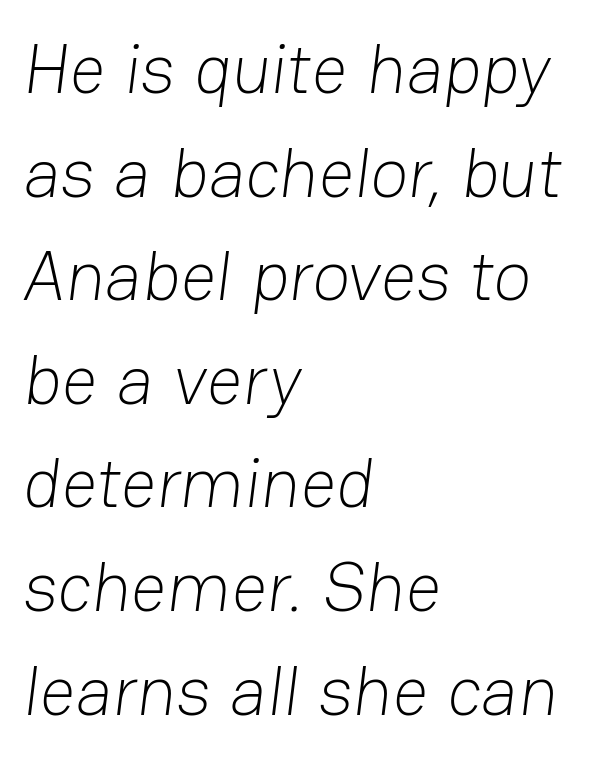
{"serif": "no", "bold": "no", "weight": "light", "width": "normal", "stroke_contrast": "low", "x_height": "medium", "monospaced": "no", "underline": "no", "align": "left", "line_spacing": "normal", "line_spacing_ratio": 1.48, "letter_spacing": "normal", "letter_spacing_em": 0.0, "glyph_px": 70}
